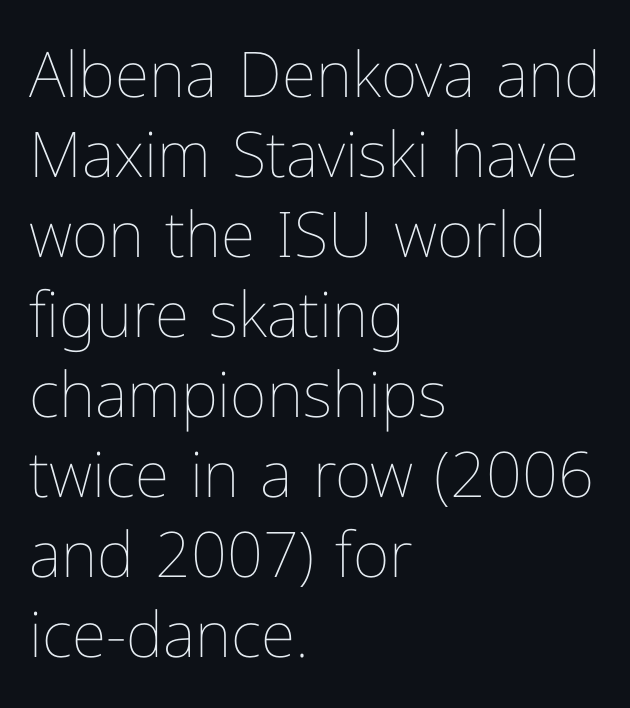
Caption: multi-line text, flush left, ragged right. Nobody touched the tracking dial on this one. The specimen reads as upright at a glance. The designer left line spacing at the default. Character widths vary here, with narrow letters taking less room than wide ones. Each row of text sits above clean, open space.
